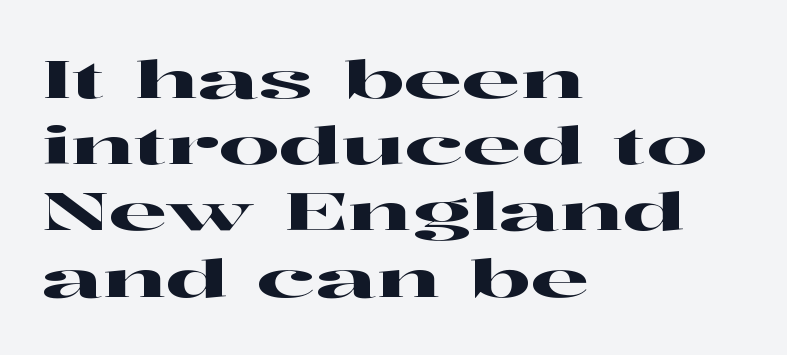
A typesetter would call this leading conventional body-copy spacing. The paragraph shown leans on its left margin. Short note: letters normally spaced. Descenders are the only things crossing below the line. Small tapered or slab feet sit at the stroke ends, so this counts as serif. A typesetter would call this proportional, since set widths differ per character.
